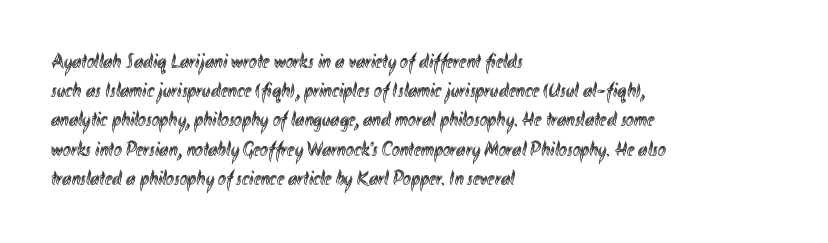
Each word holds together tightly as a unit, with standard inter-letter gaps. Left-aligned paragraph, ragged on the right. The vertical gap from one line to the next is medium. Check the space under the baseline: it is left empty.
